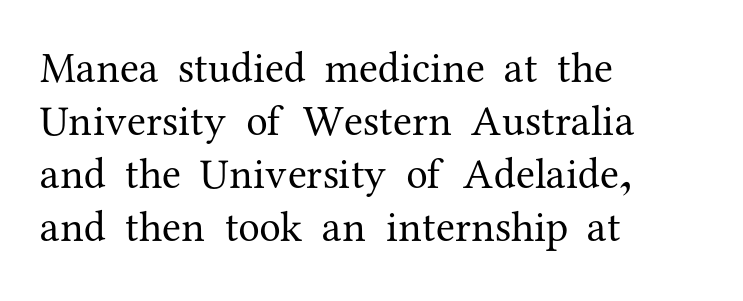
The image shows 43 px regular-weight serif type, upright; set left-aligned, line spacing 1.23x, normal letter spacing, not underlined; medium stroke contrast and a medium x-height.
